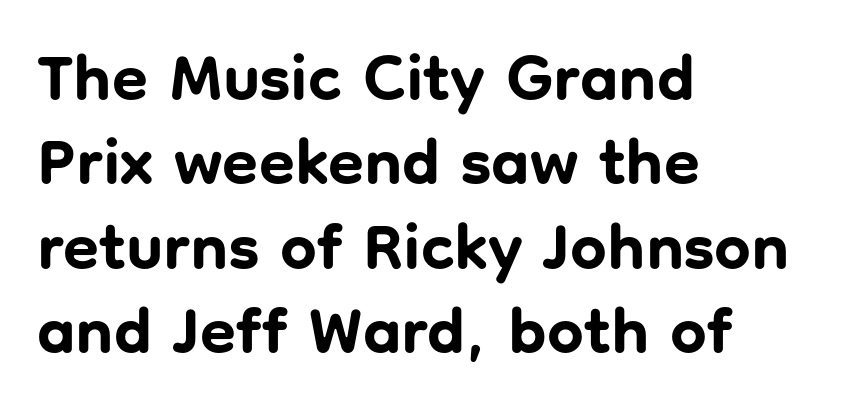
Q: Is the text bold? A: Yes.
Q: Is the text italic (slanted)? A: No, it is upright.
Q: Is the typeface a serif or a sans-serif typeface? A: Sans-serif.
Q: Is the text underlined? A: No.
Q: How is the paragraph aligned? A: Left-aligned.
Q: Is the spacing between letters normal or unusually wide? A: Normal.
Q: Is the spacing between lines tight, normal or loose? A: Normal.
Q: Width (condensed, normal, or wide)? A: Normal.
Q: Stroke contrast? A: Low.
Q: x-height? A: Medium.
Q: Monospaced? A: No.
